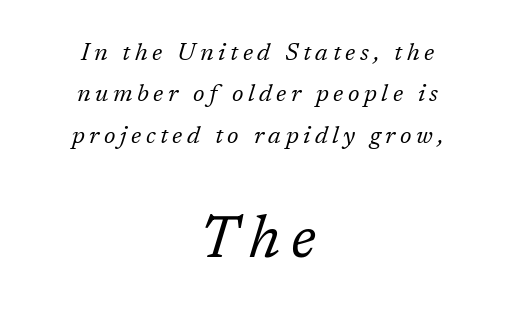
Q: Is the text bold? A: No.
Q: Is the text italic (slanted)? A: Yes, it leans right by about 17 degrees.
Q: Is the typeface a serif or a sans-serif typeface? A: Serif.
Q: Is the text underlined? A: No.
Q: How is the paragraph aligned? A: Centered.
Q: Which block of text is set in a larger size, the first (top) or the second (bottom)? A: The second (bottom) one.
Q: Width (condensed, normal, or wide)? A: Normal.
Q: Stroke contrast? A: Low.
Q: x-height? A: Medium.
Q: Monospaced? A: No.
